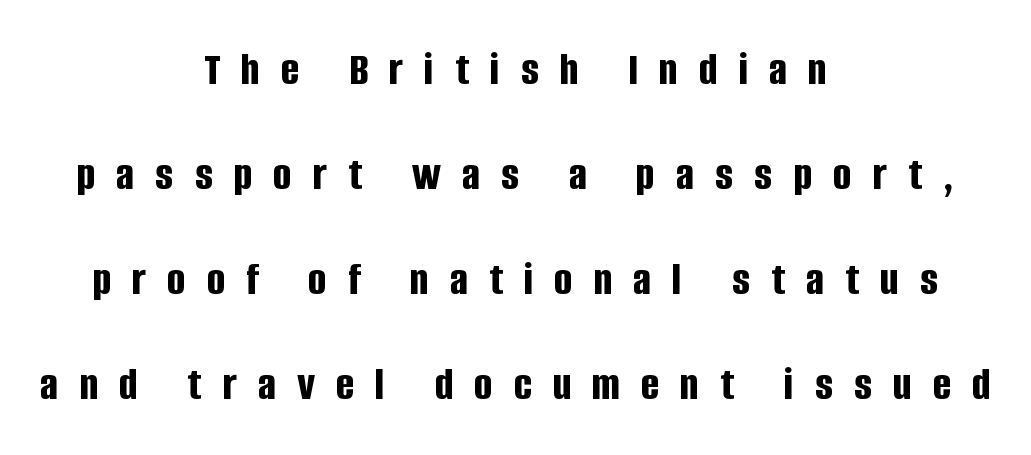
The passage shown stacks its lines with a broad gap. The rendering uses natural spacing where letterforms have individual widths. The specimen omits any rule beneath the text block's lines. A dark, heavy texture on the line: the type is bold. Is there any slant? The stems are plumb.
